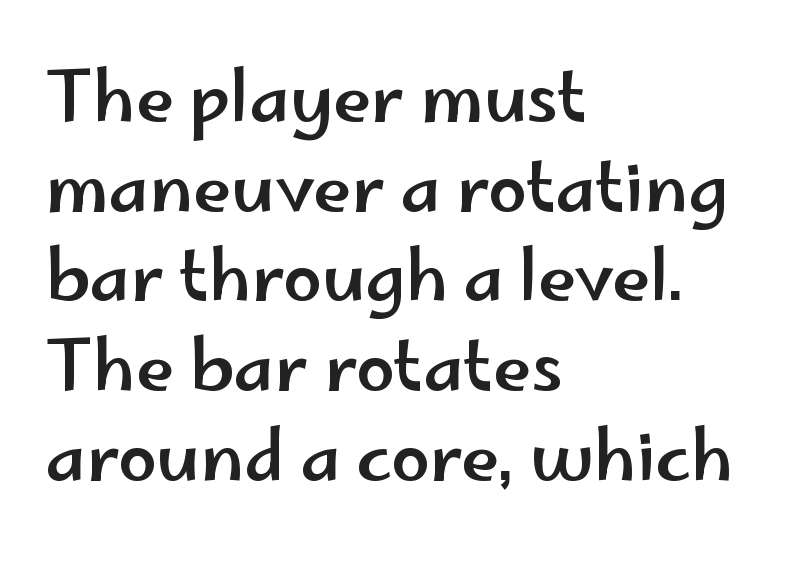
The image shows 69 px wide sans-serif type, upright; set left-aligned, normal line spacing (1.3x), normal letter spacing, not underlined; low stroke contrast and a small x-height.
